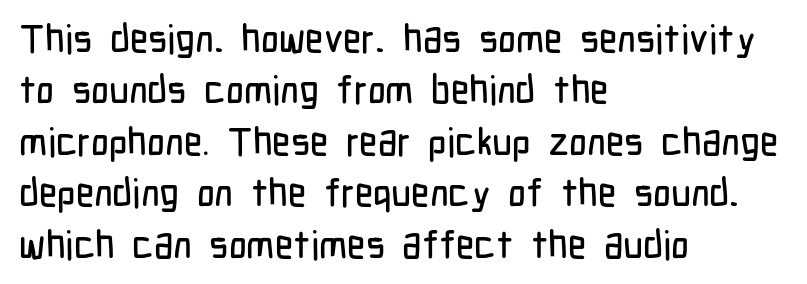
Q: Is the text italic (slanted)? A: No, it is upright.
Q: Is the typeface a serif or a sans-serif typeface? A: Sans-serif.
Q: Is the text underlined? A: No.
Q: How is the paragraph aligned? A: Left-aligned.
Q: Is the spacing between letters normal or unusually wide? A: Normal.
Q: Is the spacing between lines tight, normal or loose? A: Normal.
Q: Width (condensed, normal, or wide)? A: Condensed.
Q: Stroke contrast? A: Low.
Q: x-height? A: Medium.
Q: Monospaced? A: No.
